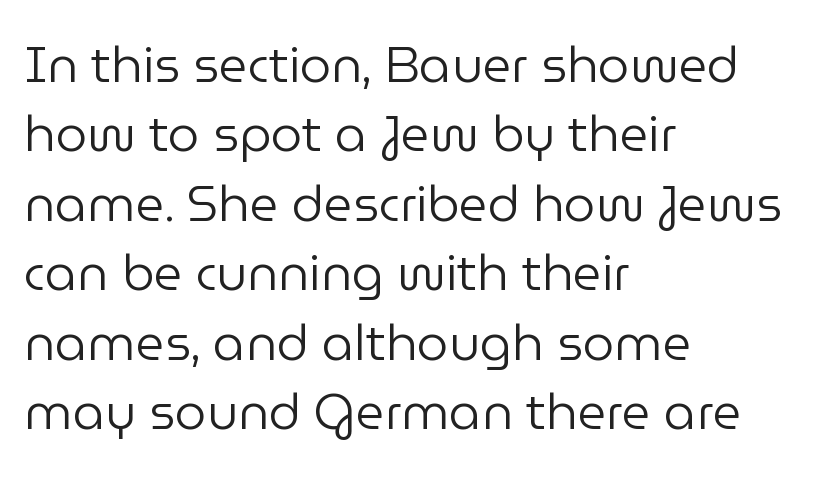
{"serif": "no", "italic": "no", "bold": "no", "weight": "regular", "width": "normal", "stroke_contrast": "low", "x_height": "medium", "monospaced": "no", "underline": "no", "align": "left", "line_spacing": "normal", "line_spacing_ratio": 1.39, "letter_spacing": "normal", "letter_spacing_em": 0.0, "glyph_px": 50}
